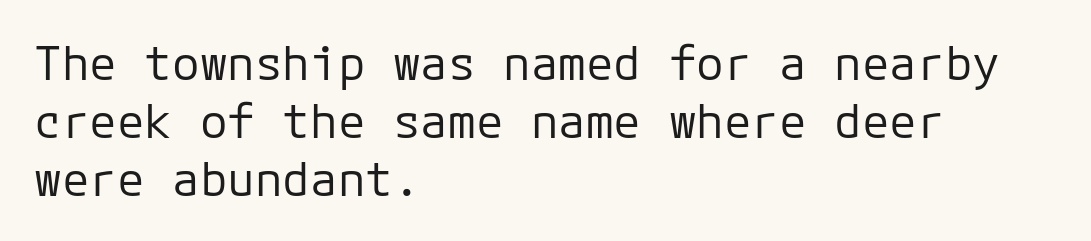
The horizontal fit of the characters is conventional and even. Typeset ragged right — the left edge is the straight one. No extra ink here — the face is not bold. Regular leading. Underline: absent.
